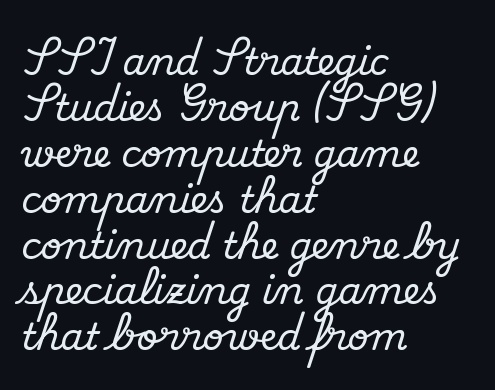
Decoration check: the copy has no underline. The passage is arranged the way most books set body copy — flush left. Are there feet on the stems? There are — it's a serif. The passage shown has conventional tracking throughout.
